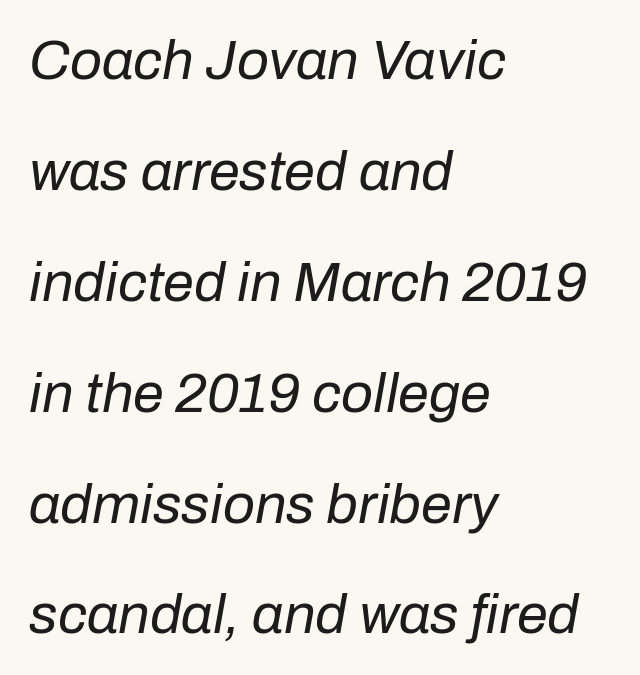
Q: Is the text bold? A: No.
Q: Is the text italic (slanted)? A: Yes, it leans right by about 10 degrees.
Q: Is the text underlined? A: No.
Q: How is the paragraph aligned? A: Left-aligned.
Q: Is the spacing between letters normal or unusually wide? A: Normal.
Q: Is the spacing between lines tight, normal or loose? A: Loose.
Q: Width (condensed, normal, or wide)? A: Normal.
Q: Stroke contrast? A: Low.
Q: x-height? A: Medium.
Q: Monospaced? A: No.
